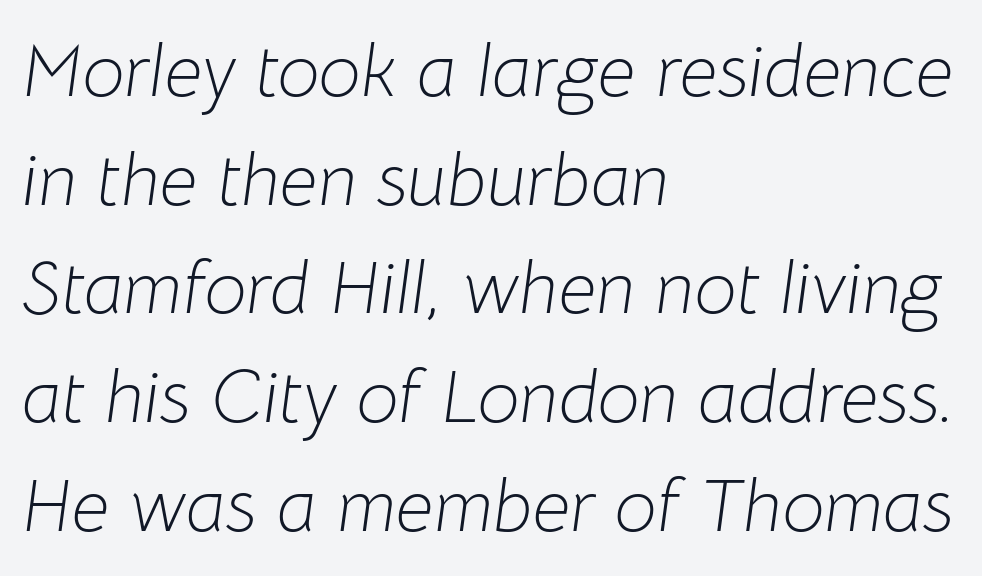
Q: Is the text bold? A: No.
Q: Is the text italic (slanted)? A: Yes, it leans right by about 8 degrees.
Q: Is the text underlined? A: No.
Q: How is the paragraph aligned? A: Left-aligned.
Q: Is the spacing between letters normal or unusually wide? A: Normal.
Q: Is the spacing between lines tight, normal or loose? A: Normal.
Q: Width (condensed, normal, or wide)? A: Normal.
Q: Stroke contrast? A: Low.
Q: x-height? A: Medium.
Q: Monospaced? A: No.
